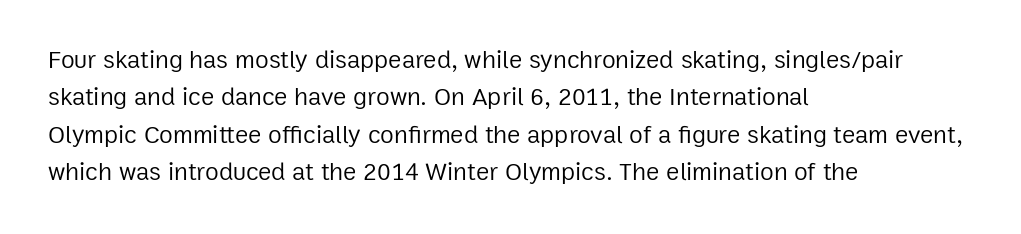
The image shows 25 px text type, upright; set left-aligned, normal line spacing (1.5x), normal letter spacing, not underlined.
